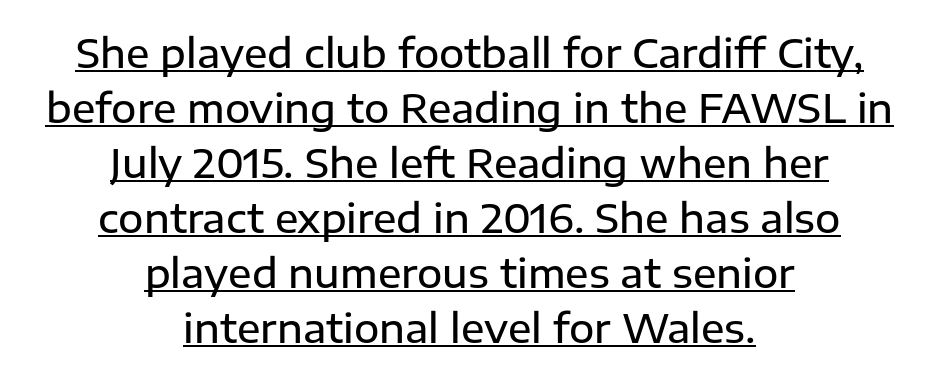
Note the varied advance widths — an 'i' is clearly narrower than an 'm'. Short and long lines alike share a common midpoint. No extra tracking has been applied to these lines. The letters stand upright; this is a roman face.
